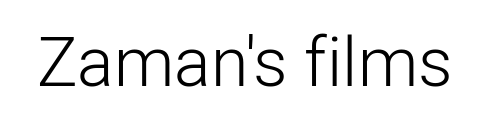
What stands out about the letter spacing? Nothing — it is the standard amount. You could not count columns in this text — the font is proportionally spaced. Stroke thickness stays within the range of a standard reading face or lighter. Unlike italic type, these characters show no tilt at all. This rendering features lettering with no underline. I'd call this a sans setting — the letters go barefoot.
